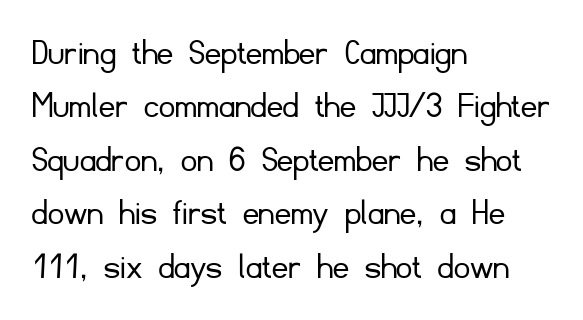
The image shows 39 px light sans-serif type, upright; set left-aligned, normal line spacing (1.37x), normal letter spacing, not underlined; low stroke contrast and a small x-height.
